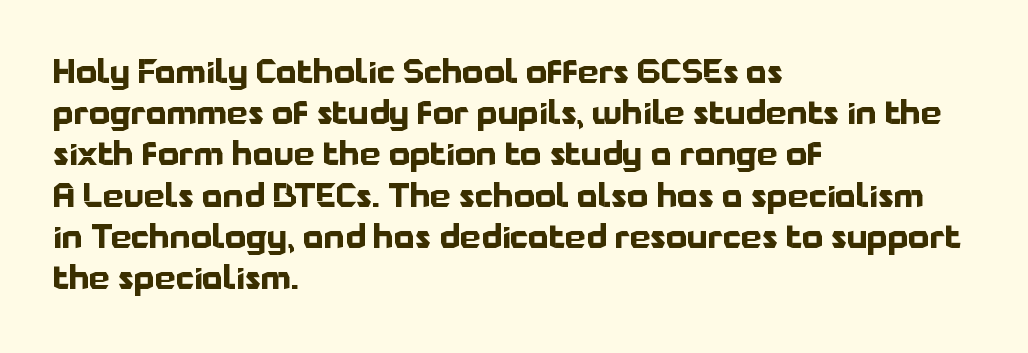
If you measured baseline to baseline, you'd find a middling distance. Each glyph is drawn with heavy, bold strokes. Varying glyph widths throughout — classic text-font behaviour. Leftover space on each line is placed entirely after the last word. Designer's note — italics off, roman on. Rule under the text: the space is simply empty.
